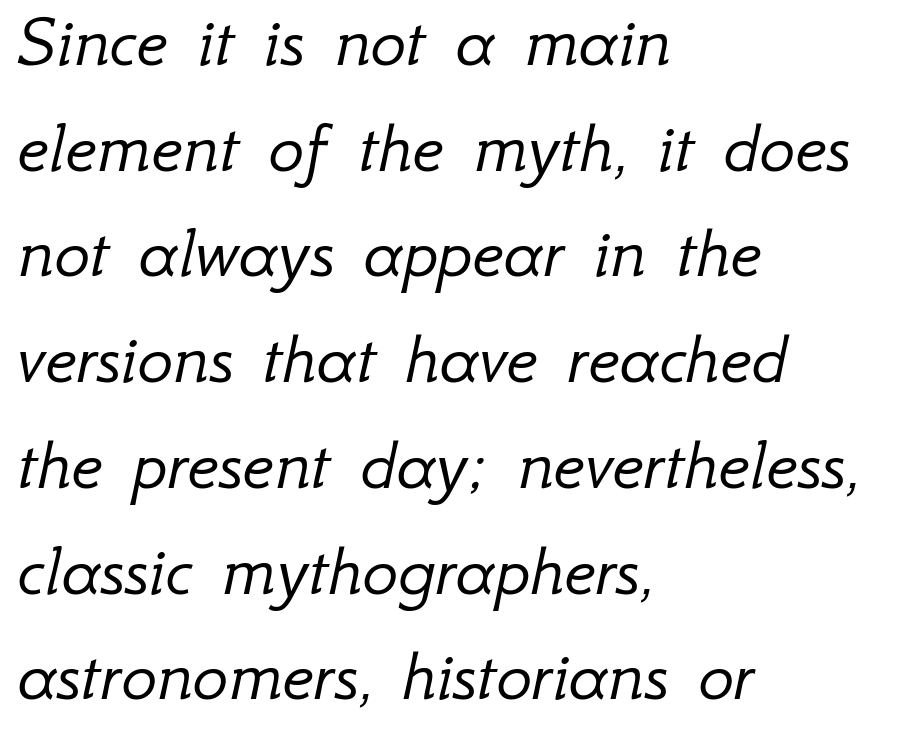
Q: Is the text bold? A: No.
Q: Is the text italic (slanted)? A: Yes, it leans right by about 12 degrees.
Q: Is the text underlined? A: No.
Q: How is the paragraph aligned? A: Left-aligned.
Q: Is the spacing between letters normal or unusually wide? A: Normal.
Q: Is the spacing between lines tight, normal or loose? A: Normal.
Q: Width (condensed, normal, or wide)? A: Normal.
Q: Stroke contrast? A: Low.
Q: x-height? A: Small.
Q: Monospaced? A: No.
